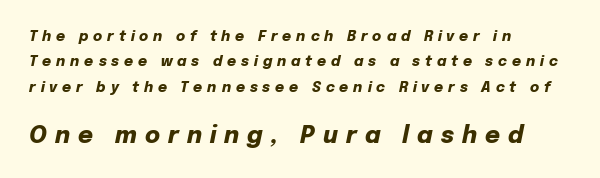
The compositor pushed each line to the left boundary. Emphasis by weight is at full strength: bold. Spacing between characters has been opened up far beyond the box default. Italic: yes, the glyphs are oblique. Nobody drew a line under any word here.
